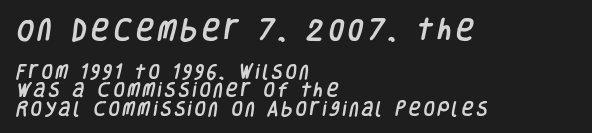
The image shows 24 px text type; set left-aligned, tight line spacing (1.15x), not underlined; the first (top) block is 1.5x larger.
